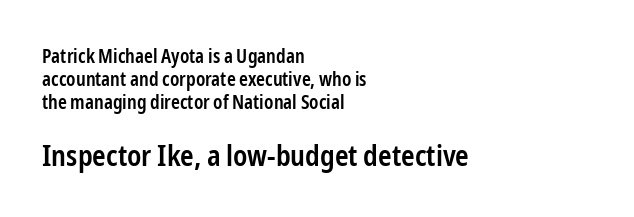
The string is rendered with underlining switched off. Short note: letters normally spaced. Each letter keeps its own natural width here, so spacing adapts to shape. The face used here is a sans, in the tradition of grotesques and geometrics. Italic? Not at all — the glyphs are vertical. Horizontally, the lines are justified to the leading edge only.
